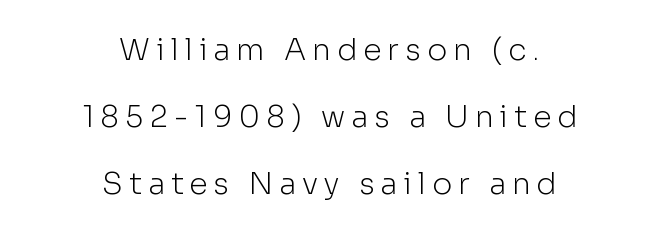
{"serif": "no", "italic": "no", "bold": "no", "weight": "light", "width": "normal", "stroke_contrast": "low", "x_height": "medium", "monospaced": "no", "underline": "no", "align": "center", "line_spacing": "loose", "line_spacing_ratio": 2.24, "letter_spacing": "wide", "letter_spacing_em": 0.2, "glyph_px": 30}
